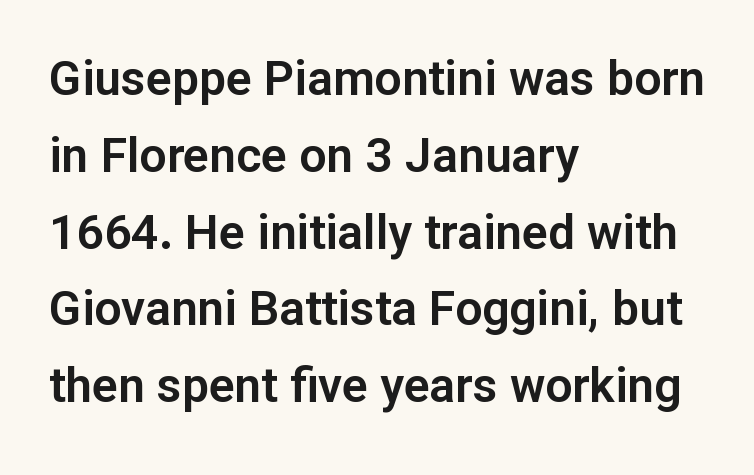
{"serif": "no", "italic": "no", "width": "normal", "stroke_contrast": "low", "x_height": "medium", "monospaced": "no", "underline": "no", "align": "left", "line_spacing": "normal", "line_spacing_ratio": 1.6, "letter_spacing": "normal", "letter_spacing_em": 0.0, "glyph_px": 48}
